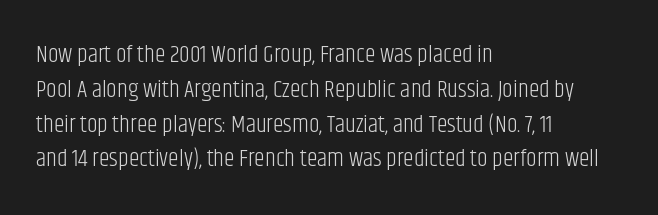
{"italic": "no", "bold": "no", "underline": "no", "align": "left", "line_spacing": "normal", "line_spacing_ratio": 1.45, "letter_spacing": "normal", "letter_spacing_em": 0.0, "glyph_px": 24}
